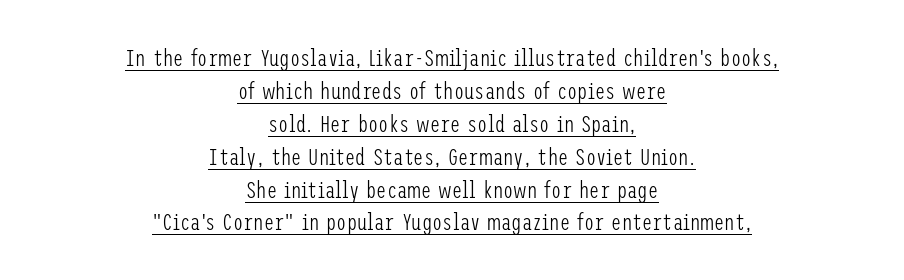
{"italic": "no", "bold": "no", "underline": "yes", "align": "center", "line_spacing": "normal", "line_spacing_ratio": 1.43, "letter_spacing": "normal", "letter_spacing_em": 0.0, "glyph_px": 23}
